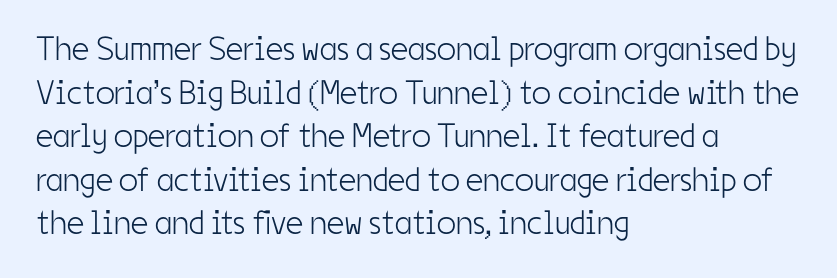
Q: Is the text bold? A: No.
Q: Is the text italic (slanted)? A: No, it is upright.
Q: Is the typeface a serif or a sans-serif typeface? A: Sans-serif.
Q: Is the text underlined? A: No.
Q: How is the paragraph aligned? A: Left-aligned.
Q: Is the spacing between letters normal or unusually wide? A: Normal.
Q: Is the spacing between lines tight, normal or loose? A: Normal.
Q: Width (condensed, normal, or wide)? A: Condensed.
Q: Stroke contrast? A: Low.
Q: x-height? A: Medium.
Q: Monospaced? A: No.
